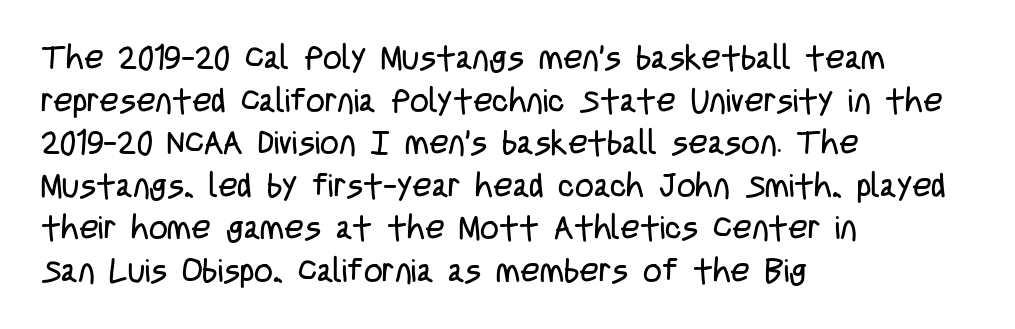
The image shows 33 px regular-weight, condensed sans-serif type, upright; set left-aligned, normal line spacing (1.29x), normal letter spacing, not underlined; low stroke contrast and a large x-height.
